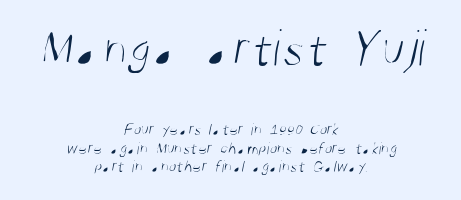
The image shows 52 px light, condensed sans-serif type; set centered, tight line spacing (1.09x), normal letter spacing, not underlined; the first (top) block is 3.06x larger; medium stroke contrast and a large x-height.
